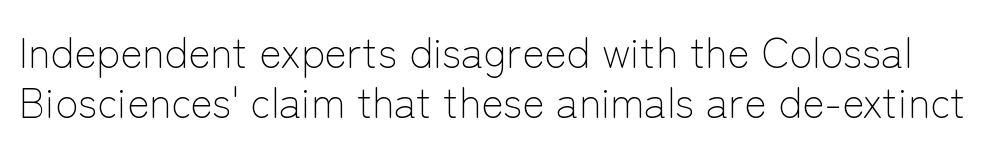
Q: Is the text bold? A: No.
Q: Is the text italic (slanted)? A: No, it is upright.
Q: Is the typeface a serif or a sans-serif typeface? A: Sans-serif.
Q: Is the text underlined? A: No.
Q: Is the spacing between letters normal or unusually wide? A: Normal.
Q: Width (condensed, normal, or wide)? A: Normal.
Q: Stroke contrast? A: Low.
Q: x-height? A: Medium.
Q: Monospaced? A: No.
